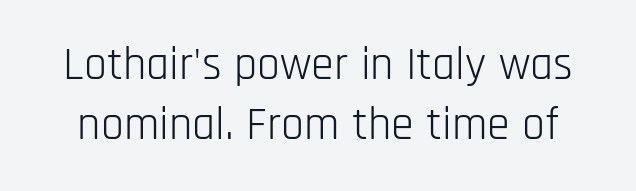
The image shows 46 px light, condensed sans-serif type, upright; set normal line spacing (1.3x), normal letter spacing, not underlined; low stroke contrast and a large x-height.
